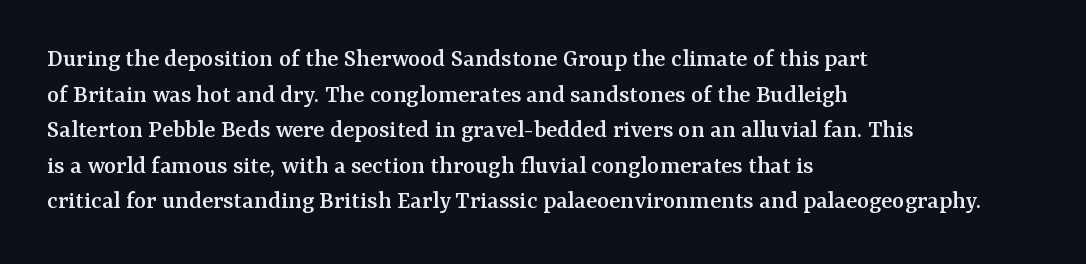
The image shows 26 px text type, upright; set left-aligned, normal line spacing (1.37x), normal letter spacing, not underlined.
